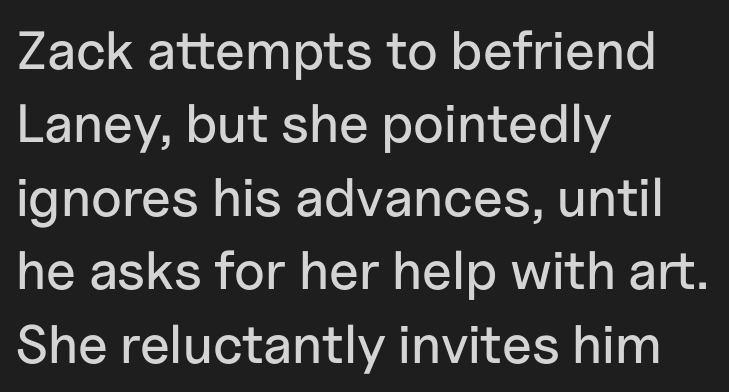
Q: Is the text italic (slanted)? A: No, it is upright.
Q: Is the typeface a serif or a sans-serif typeface? A: Sans-serif.
Q: Is the text underlined? A: No.
Q: How is the paragraph aligned? A: Left-aligned.
Q: Is the spacing between letters normal or unusually wide? A: Normal.
Q: Is the spacing between lines tight, normal or loose? A: Normal.
Q: Width (condensed, normal, or wide)? A: Normal.
Q: Stroke contrast? A: Low.
Q: x-height? A: Medium.
Q: Monospaced? A: No.
